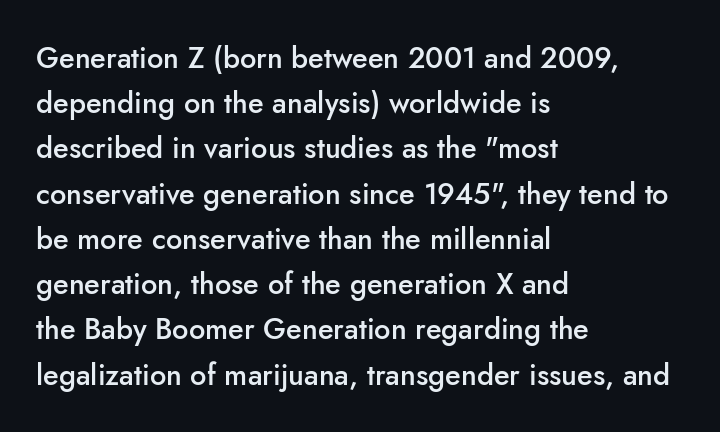
The image shows 29 px semibold sans-serif type, upright; set left-aligned, normal line spacing (1.56x), normal letter spacing, not underlined; low stroke contrast and a small x-height.
